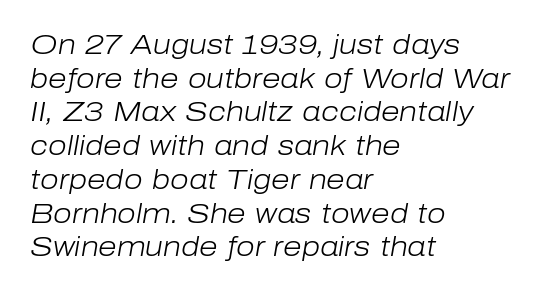
Q: Is the text bold? A: No.
Q: Is the text italic (slanted)? A: Yes, it leans right by about 10 degrees.
Q: Is the text underlined? A: No.
Q: How is the paragraph aligned? A: Left-aligned.
Q: Is the spacing between letters normal or unusually wide? A: Normal.
Q: Is the spacing between lines tight, normal or loose? A: Normal.
